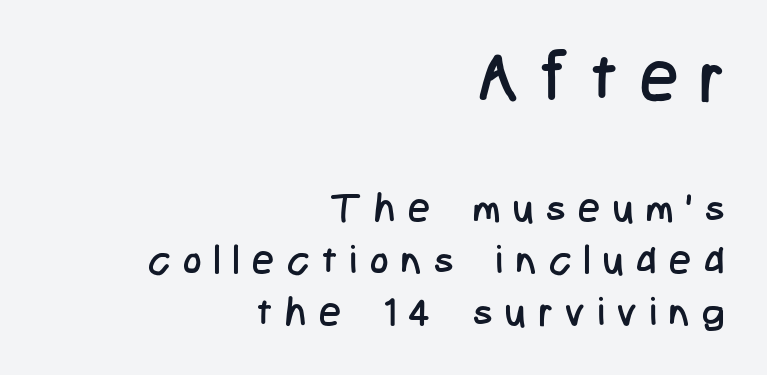
The image shows 68 px regular-weight, condensed sans-serif type, upright; set right-aligned, normal line spacing (1.33x), unusually wide letter spacing (+0.33 em), not underlined; the first (top) block is 1.74x larger; low stroke contrast and a medium x-height.
